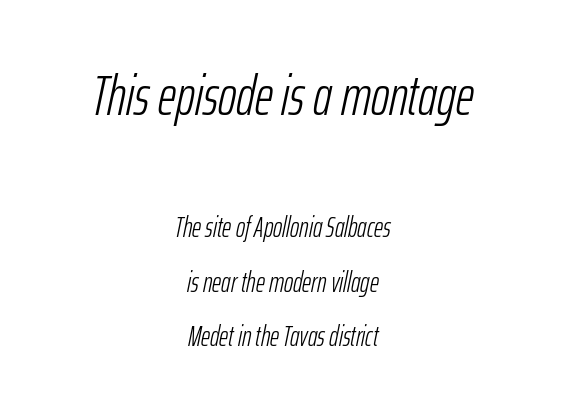
Q: Is the text bold? A: No.
Q: Is the text italic (slanted)? A: Yes, it leans right by about 12 degrees.
Q: Is the text underlined? A: No.
Q: How is the paragraph aligned? A: Centered.
Q: Is the spacing between letters normal or unusually wide? A: Normal.
Q: Is the spacing between lines tight, normal or loose? A: Loose.
Q: Which block of text is set in a larger size, the first (top) or the second (bottom)? A: The first (top) one.
Q: Width (condensed, normal, or wide)? A: Condensed.
Q: Stroke contrast? A: Low.
Q: x-height? A: Medium.
Q: Monospaced? A: No.
